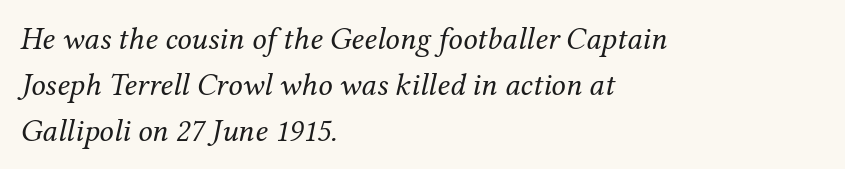
Q: Is the text bold? A: No.
Q: Is the text italic (slanted)? A: Yes, it leans right by about 12 degrees.
Q: Is the typeface a serif or a sans-serif typeface? A: Serif.
Q: Is the text underlined? A: No.
Q: How is the paragraph aligned? A: Left-aligned.
Q: Is the spacing between letters normal or unusually wide? A: Normal.
Q: Is the spacing between lines tight, normal or loose? A: Normal.
Q: Width (condensed, normal, or wide)? A: Normal.
Q: Stroke contrast? A: Medium.
Q: x-height? A: Medium.
Q: Monospaced? A: No.
